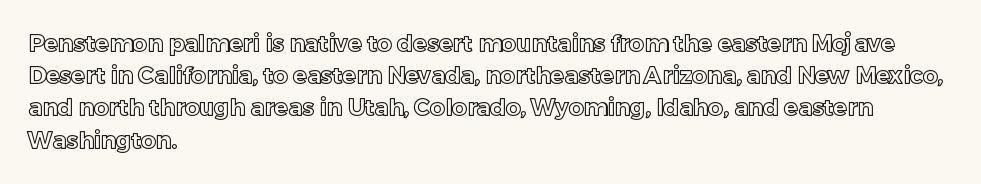
Does the leading feel generous? No, just average. The paragraph shown leans on its left margin. The string is rendered with underlining switched off. Here the glyphs are tracked normally, forming tight word shapes. The font's upright variant was chosen for this text.
